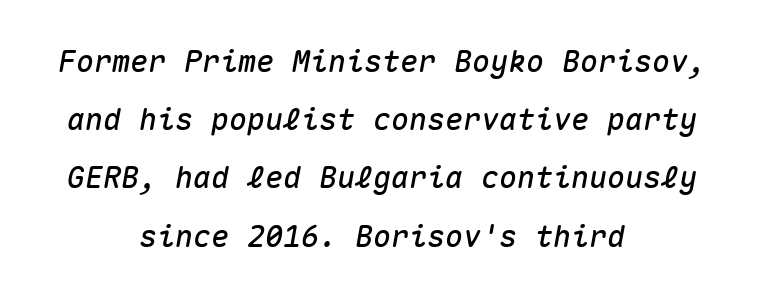
{"italic": "yes", "lean": "right", "slant_degrees": 10, "width": "normal", "stroke_contrast": "medium", "x_height": "medium", "monospaced": "yes", "underline": "no", "align": "center", "line_spacing": "loose", "line_spacing_ratio": 1.94, "letter_spacing": "normal", "letter_spacing_em": 0.0, "glyph_px": 30}
